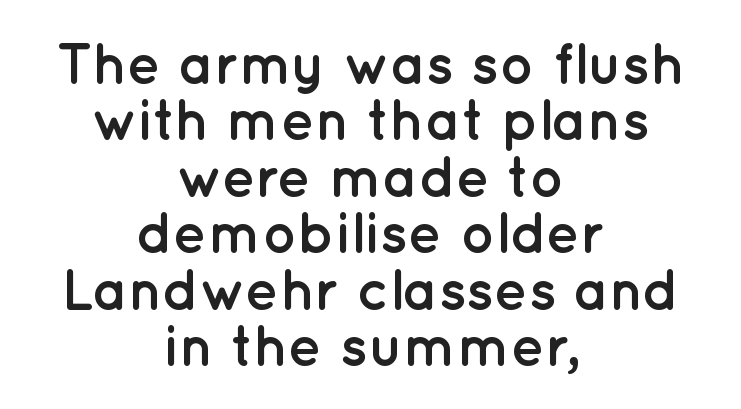
You could not count columns in this text — the font is proportionally spaced. The lettering holds an erect, upright posture throughout. No feet cap the strokes, marking this as sans-serif type. Compared with typical paragraphs, the rows here are closer together.
